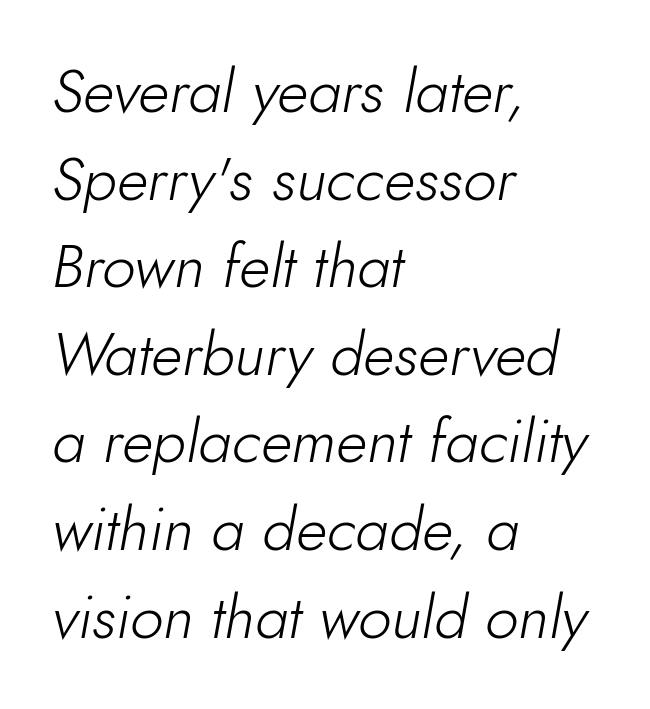
The image shows 60 px light type, italic (leaning right); set left-aligned, normal line spacing (1.46x), normal letter spacing, not underlined; low stroke contrast and a small x-height.
